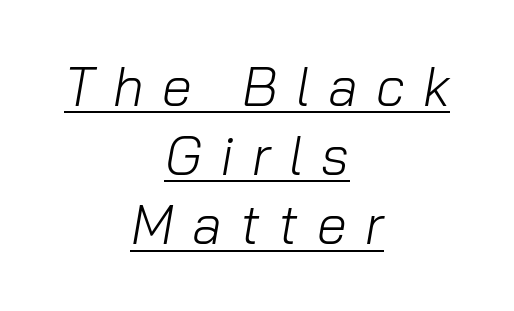
These lines are rendered in a variable-pitch font. The glyphs are accompanied by a horizontal stroke just below them. Compared with typical body copy, the letter spacing here is much looser. Casual observation: everything's sitting right in the middle.
